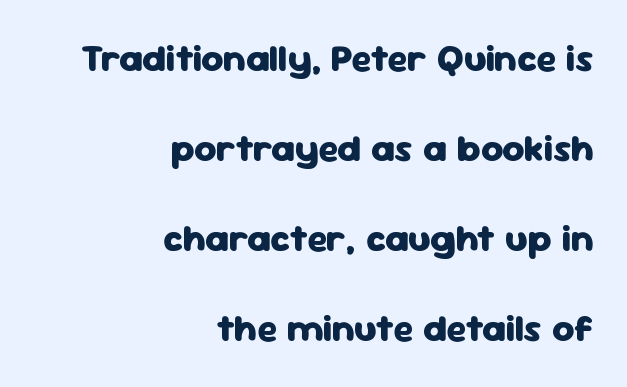
The horizontal fit of the characters is conventional and even. A clean baseline with only descenders dipping below it. Typographically, this falls in the sans-serif category. Each letter keeps its own natural width here, so spacing adapts to shape.
